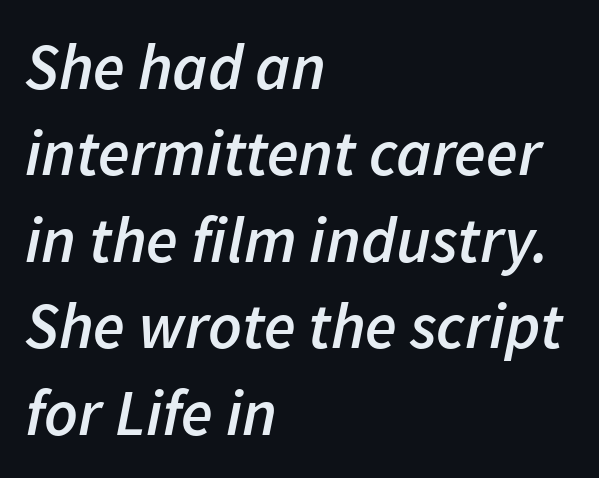
Q: Is the text bold? A: Semi-bold.
Q: Is the text italic (slanted)? A: Yes, it leans right by about 11 degrees.
Q: Is the text underlined? A: No.
Q: How is the paragraph aligned? A: Left-aligned.
Q: Is the spacing between letters normal or unusually wide? A: Normal.
Q: Is the spacing between lines tight, normal or loose? A: Normal.
Q: Width (condensed, normal, or wide)? A: Normal.
Q: Stroke contrast? A: Low.
Q: x-height? A: Medium.
Q: Monospaced? A: No.
